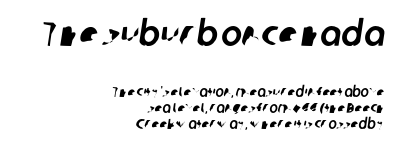
{"serif": "no", "width": "normal", "stroke_contrast": "low", "x_height": "medium", "monospaced": "no", "underline": "no", "align": "right", "line_spacing": "tight", "line_spacing_ratio": 1.14, "letter_spacing": "normal", "letter_spacing_em": 0.0, "larger_block": "first", "size_ratio": 2.5, "glyph_px": 35}
